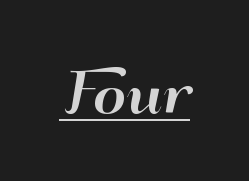
{"serif": "no", "width": "wide", "stroke_contrast": "high", "x_height": "small", "monospaced": "no", "underline": "yes", "letter_spacing": "normal", "letter_spacing_em": 0.0, "glyph_px": 51}
